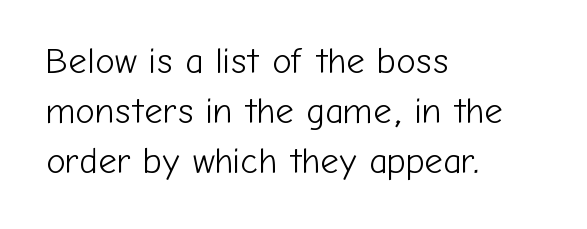
If you drew a ruler down the left edge, every line would touch it. The strip under each line holds only bare page. It's the straight-up-and-down kind of type. How are the letters spaced? Ordinarily, with no added tracking. Look at the bottom of the vertical strokes: they stop flat, with no serifs.
